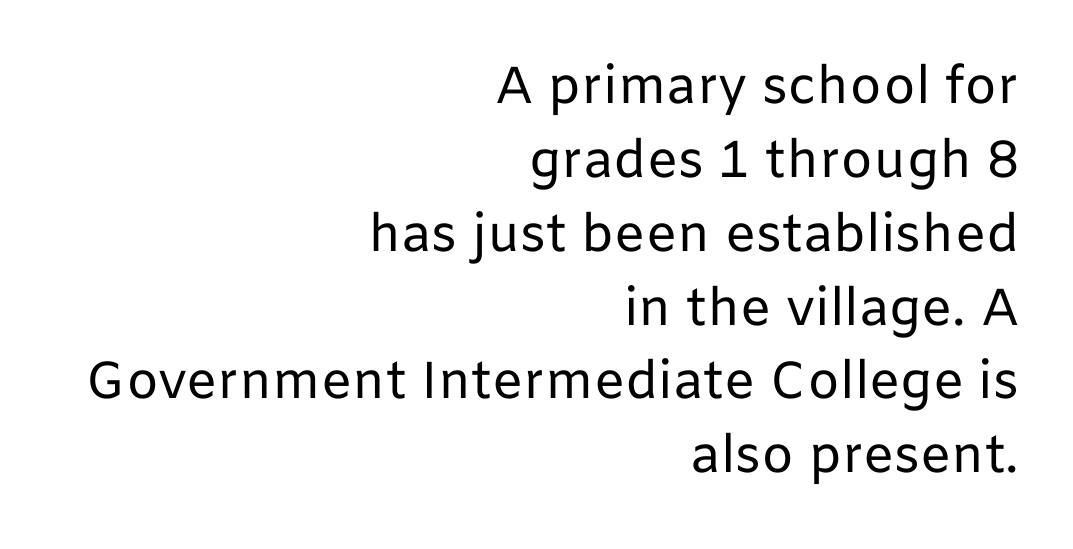
The image shows 52 px regular-weight sans-serif type, upright; set right-aligned, normal line spacing (1.42x), normal letter spacing, not underlined; low stroke contrast and a medium x-height.
